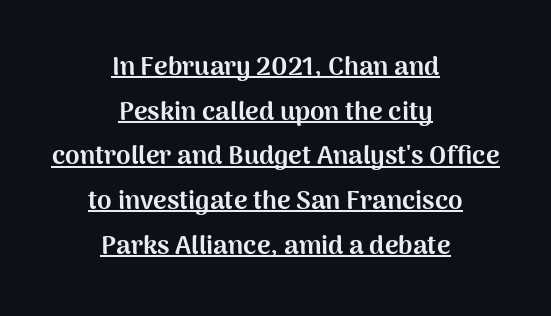
The image shows 26 px bold type, upright; set centered, line spacing 1.72x, normal letter spacing, underlined.
